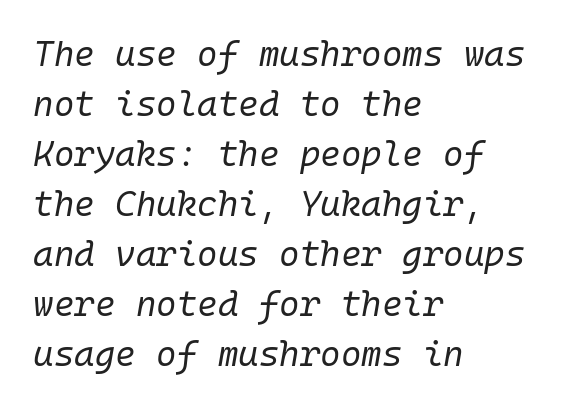
Honestly, the letter spacing is just normal — you wouldn't notice it. How would I describe the line gaps? Plain and ordinary. Each letter, wide or thin by design, is forced into the same width here. Style check: oblique. A quiet, ordinary-to-light weight characterises the typeface.
